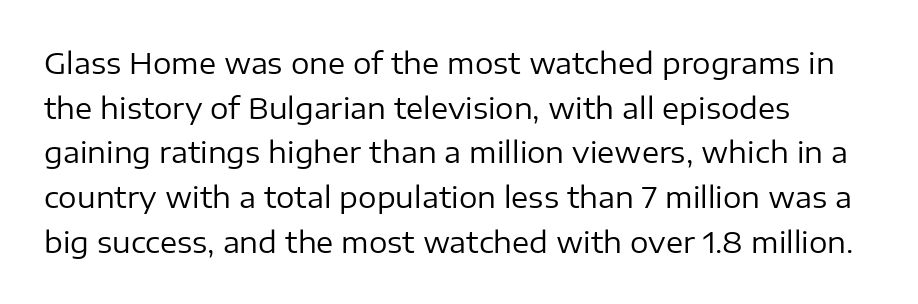
You could not count columns in this text — the font is proportionally spaced. The space directly below the letters is spotless. Compared with a centered layout, this one pins lines to the left instead. The font family rendered here belongs to the sans-serif group.
